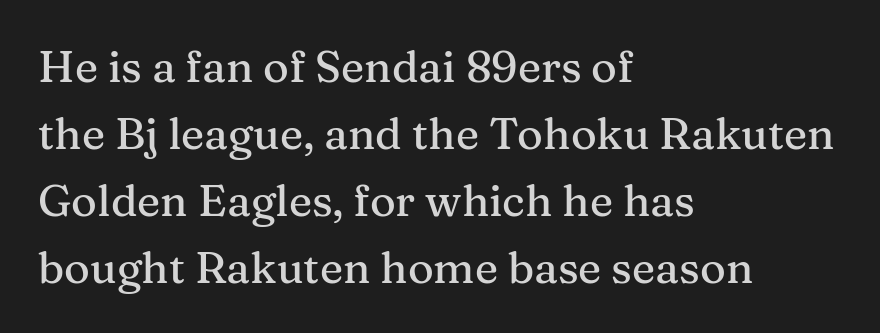
The image shows 44 px serif type, upright; set left-aligned, normal line spacing (1.52x), normal letter spacing, not underlined; medium stroke contrast and a medium x-height.
